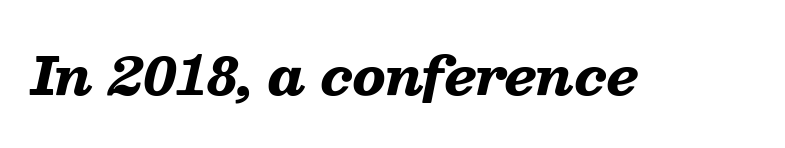
Italic: yes, the glyphs are oblique. The glyphs are unaccompanied by any horizontal stroke below them. Pretty heavy lettering here — definitely bold. The type is set solid horizontally, with unmodified tracking. Varying glyph widths throughout — classic text-font behaviour.
